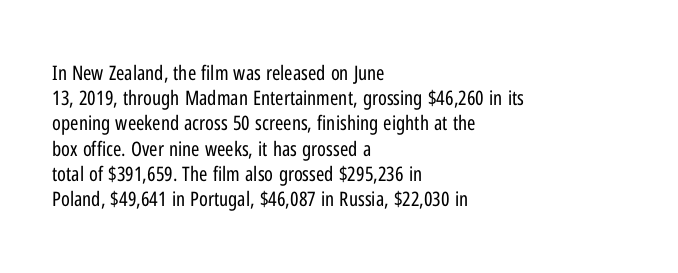
The image shows 20 px text type, upright; set left-aligned, normal line spacing (1.26x), normal letter spacing, not underlined.
